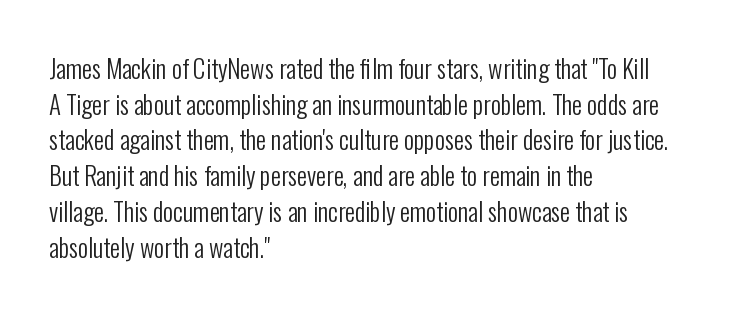
No word sits above an underline. These lines stack with their left ends in a neat column. The line-height multiplier appears to be the usual default. Ordinary non-slanted type is in use. Students, note that the glyphs here touch the page at normal intervals.
